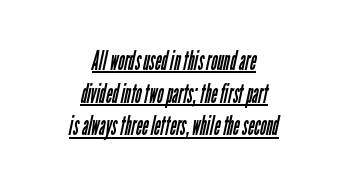
{"bold": "no", "underline": "yes", "align": "center", "line_spacing_ratio": 1.21, "letter_spacing": "normal", "letter_spacing_em": 0.0, "glyph_px": 27}
